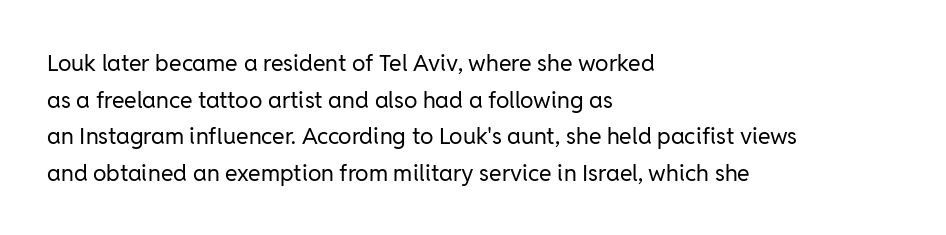
Q: Is the text bold? A: No.
Q: Is the text italic (slanted)? A: No, it is upright.
Q: Is the text underlined? A: No.
Q: How is the paragraph aligned? A: Left-aligned.
Q: Is the spacing between letters normal or unusually wide? A: Normal.
Q: Is the spacing between lines tight, normal or loose? A: Normal.
